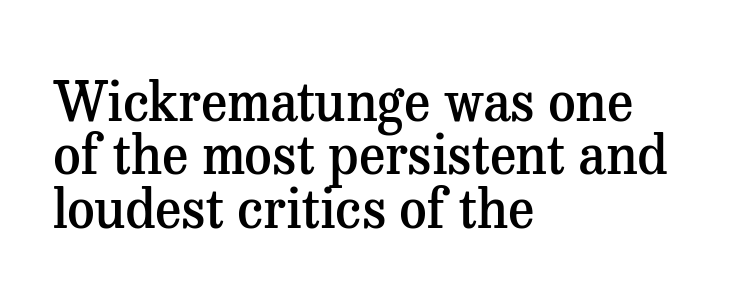
The rendering shows small feet on the letterforms — a serif design. A bare baseline throughout the passage. The rendering uses a semibold face; strokes are thickened but not to full bold. Leading is clearly below the norm, producing a dense column. Note the varied advance widths — an 'i' is clearly narrower than an 'm'.
